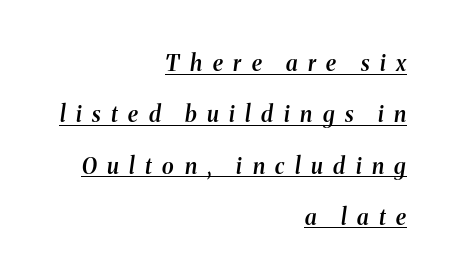
The image shows 22 px text type, italic (leaning right); set right-aligned, loose line spacing (2.33x), unusually wide letter spacing (+0.48 em), underlined.
